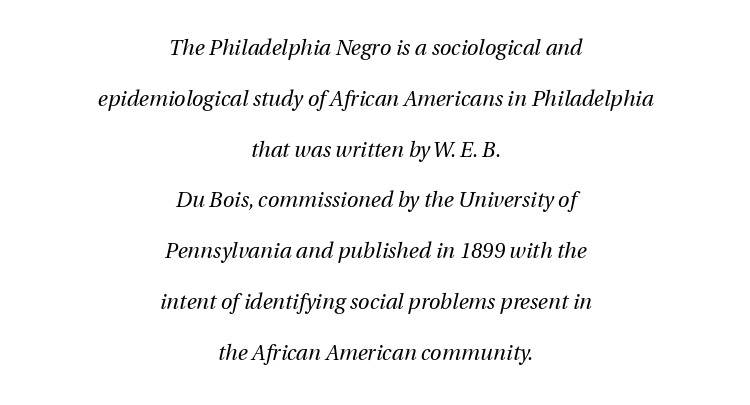
This sample trades compactness for vertical openness between lines. Notice how the stems are inclined rather than vertical — that's the hallmark of italics. Stem width sits at or under what a default text font uses. A student would call this center alignment; a typographer would say set centered. Rule under the text: the space is simply empty. The gaps between neighbouring characters are ordinary and unremarkable.
